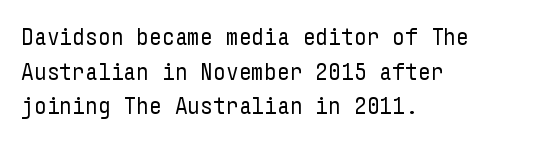
Q: Is the text bold? A: No.
Q: Is the text italic (slanted)? A: No, it is upright.
Q: Is the text underlined? A: No.
Q: How is the paragraph aligned? A: Left-aligned.
Q: Is the spacing between letters normal or unusually wide? A: Normal.
Q: Is the spacing between lines tight, normal or loose? A: Normal.
